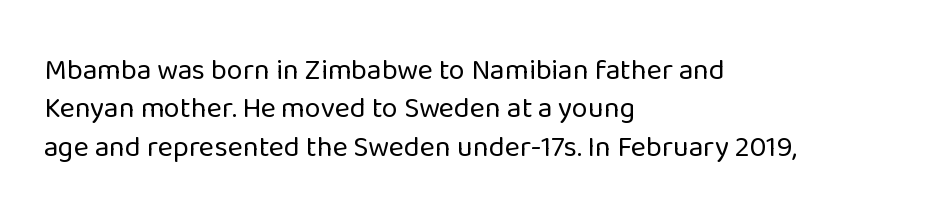
The image shows 29 px regular-weight sans-serif type, upright; set left-aligned, normal line spacing (1.32x), normal letter spacing, not underlined; low stroke contrast and a medium x-height.
